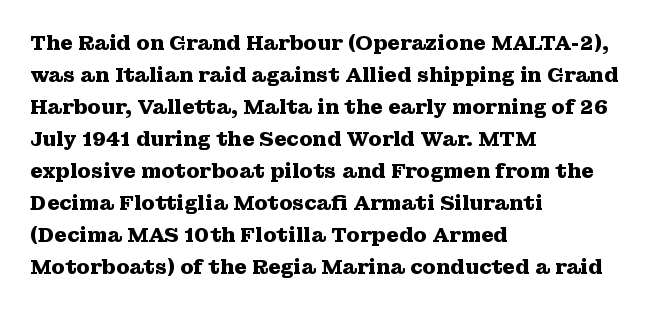
The passage shown is emphatically bold. Clear beneath every line of the passage. Characters remain perfectly vertical along every line. These lines sit exactly where default settings would place them. The horizontal fit of the characters is conventional and even. Each line starts at the same left margin while the right side varies.
